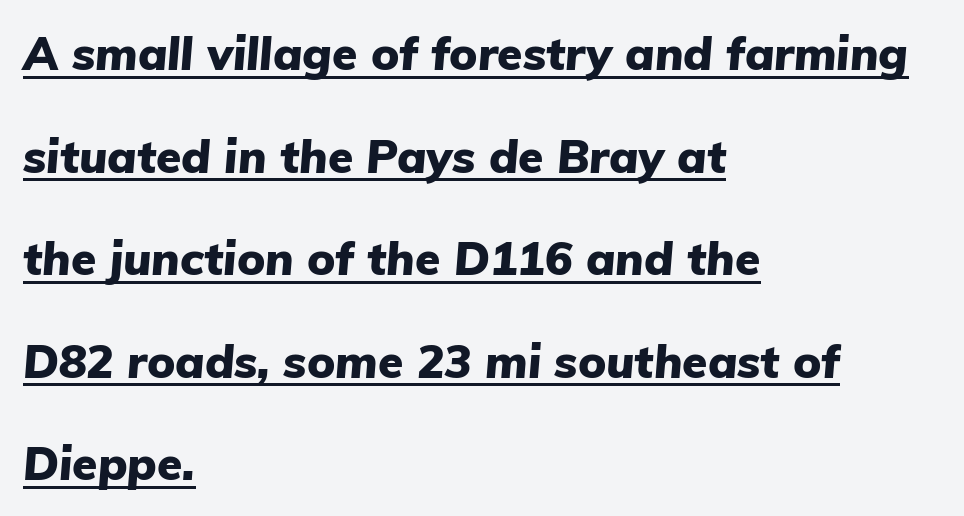
{"italic": "yes", "lean": "right", "slant_degrees": 5, "bold": "yes", "weight": "heavy", "width": "normal", "stroke_contrast": "low", "x_height": "medium", "monospaced": "no", "underline": "yes", "align": "left", "line_spacing": "loose", "line_spacing_ratio": 2.23, "letter_spacing": "normal", "letter_spacing_em": 0.0, "glyph_px": 46}
